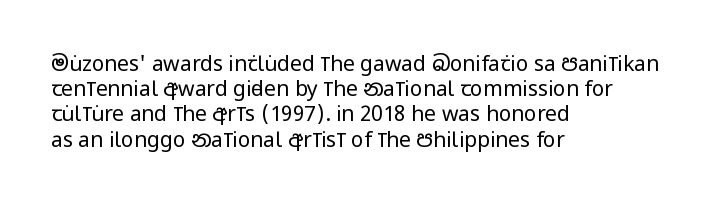
The letterforms sit shoulder to shoulder at normal distance. Typeset ragged right — the left edge is the straight one. The lettering holds an erect, upright posture throughout. Vertical stems look standard width or narrower in stroke. Beneath every word, the page is bare.
